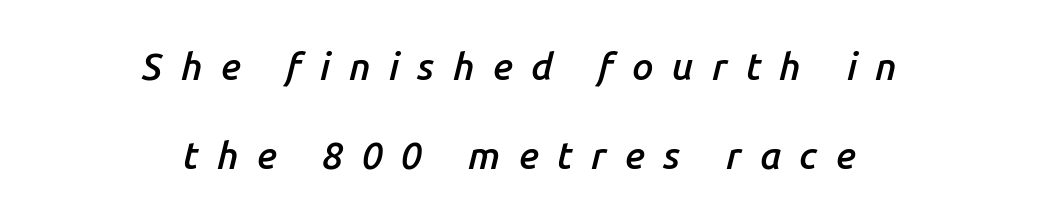
The glyphs have the mass of a demibold cut, below bold. Note the varied advance widths — an 'i' is clearly narrower than an 'm'. The letters are spread apart with noticeably loose tracking. Centered paragraph, ragged on both sides.
